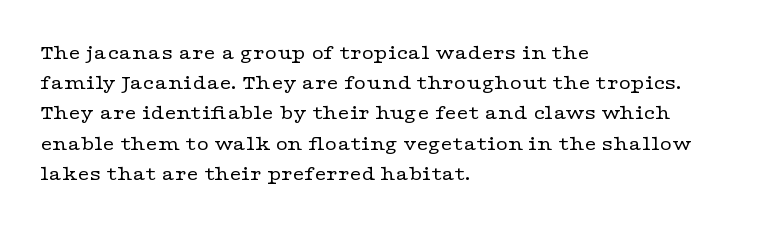
Q: Is the text bold? A: No.
Q: Is the text italic (slanted)? A: No, it is upright.
Q: Is the text underlined? A: No.
Q: How is the paragraph aligned? A: Left-aligned.
Q: Is the spacing between letters normal or unusually wide? A: Normal.
Q: Is the spacing between lines tight, normal or loose? A: Normal.
